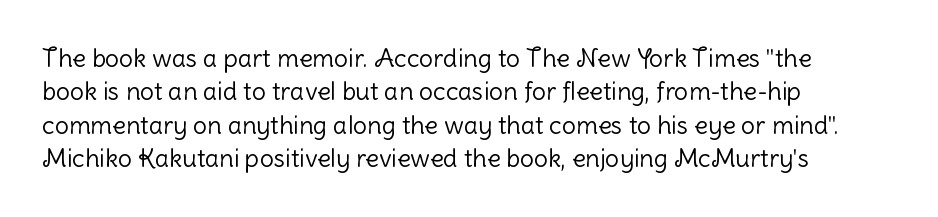
{"italic": "no", "bold": "no", "underline": "no", "align": "left", "line_spacing": "normal", "line_spacing_ratio": 1.34, "letter_spacing": "normal", "letter_spacing_em": 0.0, "glyph_px": 25}
